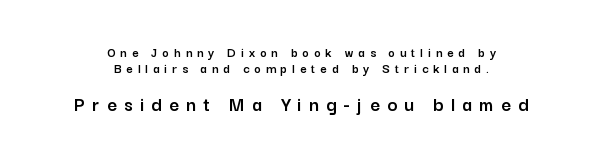
Here the glyphs are tracked loosely, breaking word shapes into spaced letters. Upright lettering throughout. Underlining? Definitely not there. Is the lower block the larger one? Yes — the lower block carries the bigger type. The lines are quadded center.
